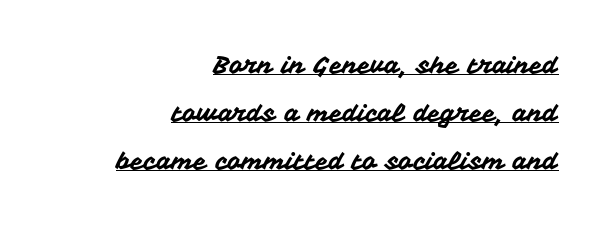
The string is rendered with underlining switched on. Interline gaps are noticeably wide in this sample. The lines are quadded right. The tracking reads as untouched default to a designer's eye.
